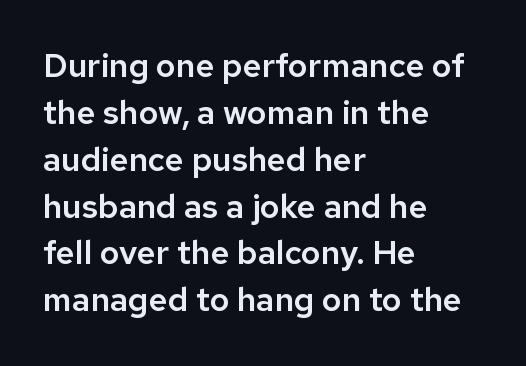
The image shows 33 px sans-serif type, upright; set left-aligned, normal line spacing (1.42x), normal letter spacing, not underlined; low stroke contrast and a medium x-height.
